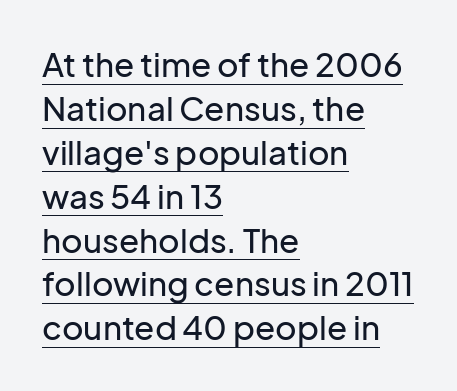
Q: Is the text italic (slanted)? A: No, it is upright.
Q: Is the typeface a serif or a sans-serif typeface? A: Sans-serif.
Q: Is the text underlined? A: Yes.
Q: How is the paragraph aligned? A: Left-aligned.
Q: Is the spacing between letters normal or unusually wide? A: Normal.
Q: Is the spacing between lines tight, normal or loose? A: Normal.
Q: Width (condensed, normal, or wide)? A: Normal.
Q: Stroke contrast? A: Low.
Q: x-height? A: Medium.
Q: Monospaced? A: No.
